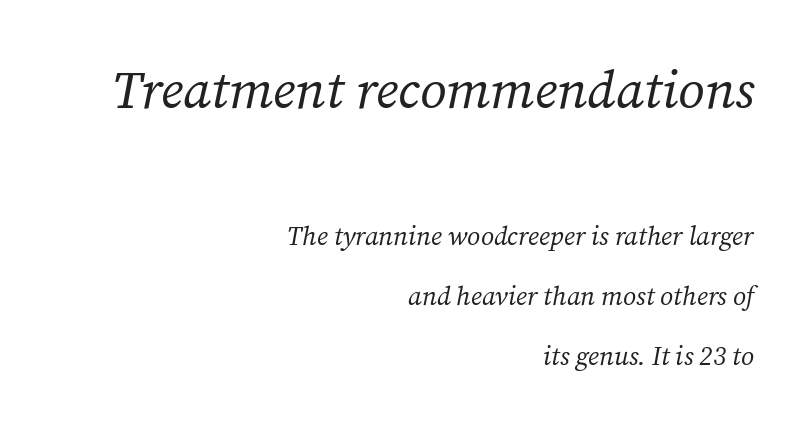
This sample has the flowing, uneven cadence of proportional lettering. The face used here is seriffed, in the tradition of book romans. This sample uses an oblique cut, with every glyph tilted off the vertical. Between these two stacked blocks, the higher one wins on size. The foot of each line stays bare and open.
